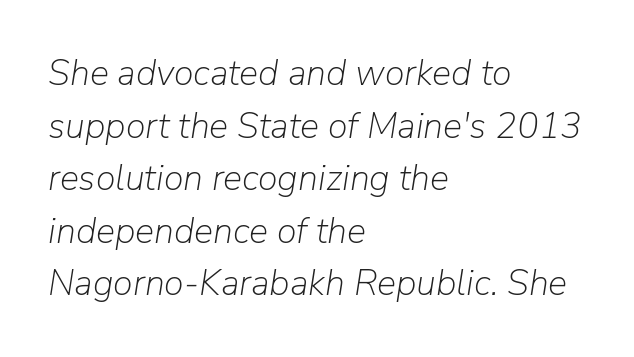
Q: Is the text bold? A: No.
Q: Is the text italic (slanted)? A: Yes, it leans right by about 9 degrees.
Q: Is the text underlined? A: No.
Q: How is the paragraph aligned? A: Left-aligned.
Q: Is the spacing between letters normal or unusually wide? A: Normal.
Q: Is the spacing between lines tight, normal or loose? A: Normal.
Q: Width (condensed, normal, or wide)? A: Normal.
Q: Stroke contrast? A: Low.
Q: x-height? A: Medium.
Q: Monospaced? A: No.
